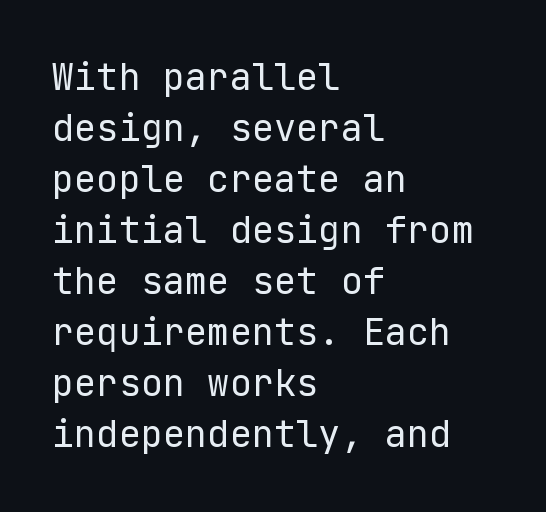
{"serif": "no", "italic": "no", "bold": "no", "weight": "regular", "width": "normal", "stroke_contrast": "low", "x_height": "medium", "underline": "no", "align": "left", "line_spacing": "normal", "line_spacing_ratio": 1.38, "letter_spacing": "normal", "letter_spacing_em": 0.0, "glyph_px": 37}
